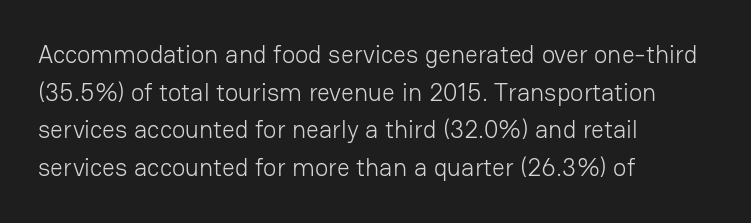
The face used here is rendered with its standard letterfit. Just letters on the line, the space beneath them empty. Caption: face not bold, strokes unweighted. Line spacing here is normal.
